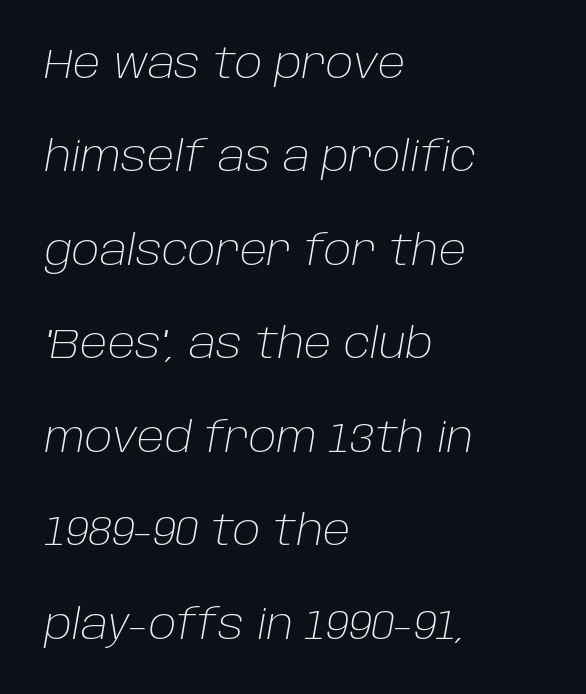
The image shows 41 px light type, italic (leaning right); set left-aligned, loose line spacing (2.28x), normal letter spacing, not underlined; low stroke contrast and a large x-height.
